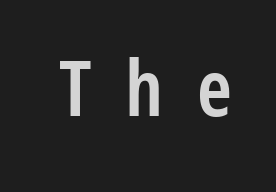
The image shows 78 px semibold, condensed sans-serif type, upright; set unusually wide letter spacing (+0.43 em), not underlined; low stroke contrast and a medium x-height.
